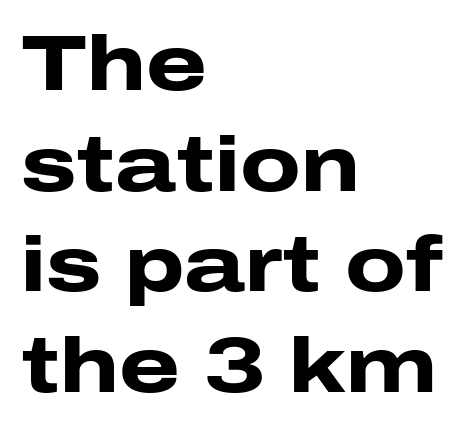
Q: Is the text bold? A: Yes.
Q: Is the text italic (slanted)? A: No, it is upright.
Q: Is the typeface a serif or a sans-serif typeface? A: Sans-serif.
Q: Is the text underlined? A: No.
Q: How is the paragraph aligned? A: Left-aligned.
Q: Is the spacing between letters normal or unusually wide? A: Normal.
Q: Is the spacing between lines tight, normal or loose? A: Normal.
Q: Width (condensed, normal, or wide)? A: Wide.
Q: Stroke contrast? A: Low.
Q: x-height? A: Medium.
Q: Monospaced? A: No.
